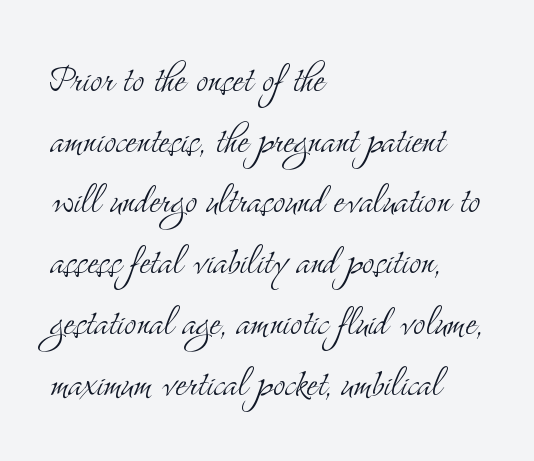
The image shows 46 px light, condensed serif type; set left-aligned, normal line spacing (1.32x), normal letter spacing, not underlined; medium stroke contrast and a small x-height.
